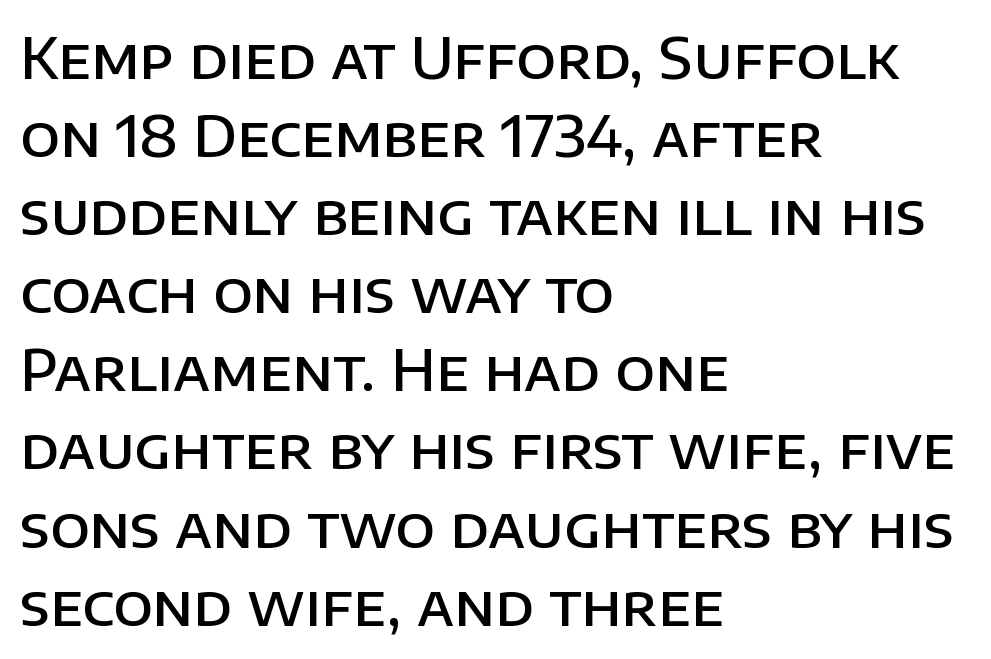
{"serif": "no", "italic": "no", "bold": "semi", "weight": "semibold", "width": "normal", "stroke_contrast": "low", "x_height": "large", "monospaced": "no", "underline": "no", "align": "left", "line_spacing": "normal", "line_spacing_ratio": 1.37, "letter_spacing": "normal", "letter_spacing_em": 0.0, "glyph_px": 57}
